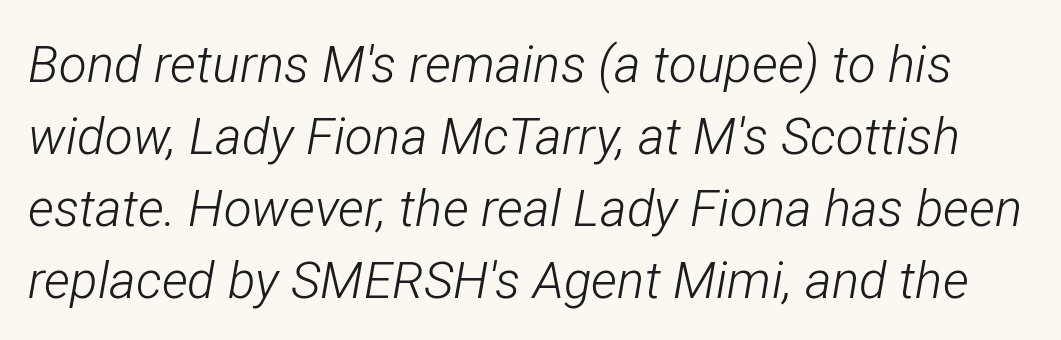
{"italic": "yes", "lean": "right", "slant_degrees": 12, "bold": "no", "weight": "light", "width": "condensed", "stroke_contrast": "low", "x_height": "medium", "monospaced": "no", "underline": "no", "line_spacing": "normal", "line_spacing_ratio": 1.41, "letter_spacing": "normal", "letter_spacing_em": 0.0, "glyph_px": 51}
